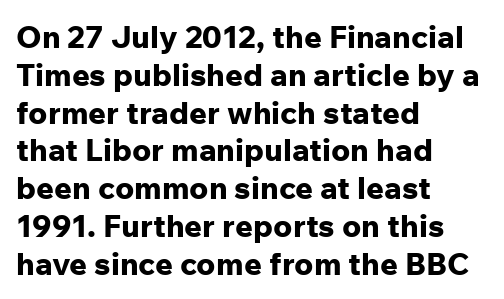
{"serif": "no", "italic": "no", "bold": "yes", "weight": "bold", "width": "normal", "stroke_contrast": "low", "x_height": "medium", "monospaced": "no", "underline": "no", "align": "left", "line_spacing_ratio": 1.22, "letter_spacing": "normal", "letter_spacing_em": 0.0, "glyph_px": 31}
